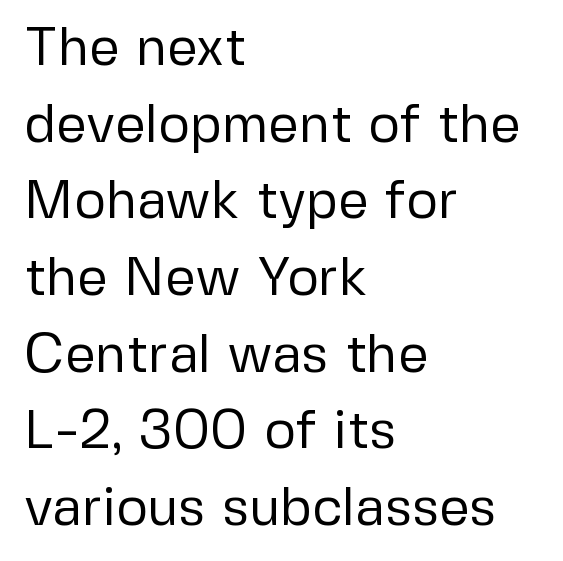
A typesetter would call this proportional, since set widths differ per character. Caption: standard tracking, unaltered. Caption: multi-line text, flush left, ragged right. Type without underlining. Nope, no serifs anywhere on these letters. Nothing heavy about these letters — not bold at all.
